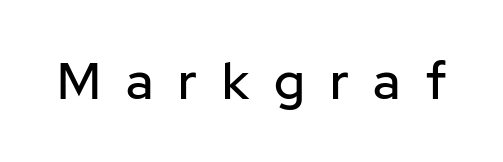
{"serif": "no", "italic": "no", "width": "normal", "stroke_contrast": "low", "x_height": "medium", "monospaced": "no", "underline": "no", "letter_spacing": "wide", "letter_spacing_em": 0.49, "glyph_px": 51}
